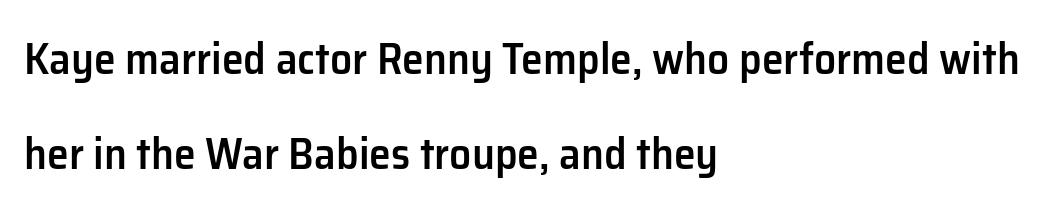
Each word holds together tightly as a unit, with standard inter-letter gaps. Has an underline been added? It has not. The text was rendered using a sans face with plain stroke endings. Leading: increased. Does the copy run flush right? No — it runs flush left. Quick note: not italic, upright.
